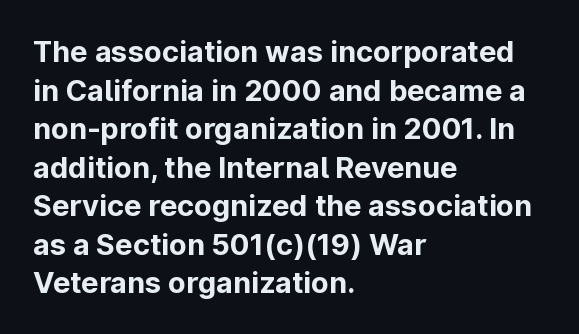
{"serif": "no", "italic": "no", "bold": "yes", "weight": "bold", "width": "normal", "stroke_contrast": "low", "x_height": "medium", "monospaced": "no", "underline": "no", "align": "left", "line_spacing": "normal", "line_spacing_ratio": 1.33, "letter_spacing": "normal", "letter_spacing_em": 0.0, "glyph_px": 29}
